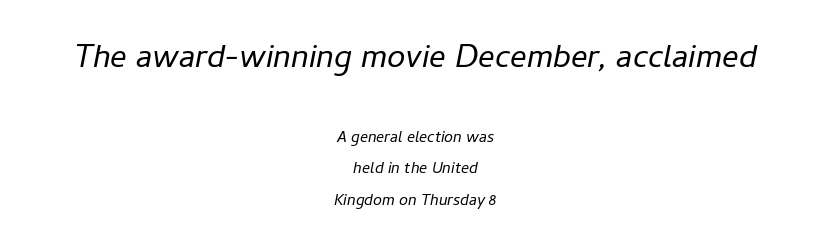
Q: Is the text bold? A: No.
Q: Is the text italic (slanted)? A: Yes, it leans right by about 11 degrees.
Q: Is the text underlined? A: No.
Q: How is the paragraph aligned? A: Centered.
Q: Is the spacing between letters normal or unusually wide? A: Normal.
Q: Is the spacing between lines tight, normal or loose? A: Loose.
Q: Which block of text is set in a larger size, the first (top) or the second (bottom)? A: The first (top) one.
Q: Width (condensed, normal, or wide)? A: Normal.
Q: Stroke contrast? A: Low.
Q: x-height? A: Medium.
Q: Monospaced? A: No.
